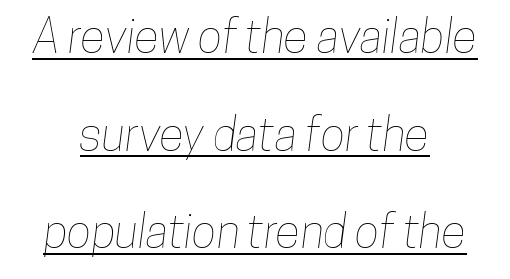
{"width": "condensed", "stroke_contrast": "low", "x_height": "medium", "monospaced": "no", "underline": "yes", "align": "center", "line_spacing": "loose", "line_spacing_ratio": 2.12, "letter_spacing": "normal", "letter_spacing_em": 0.0, "glyph_px": 46}
